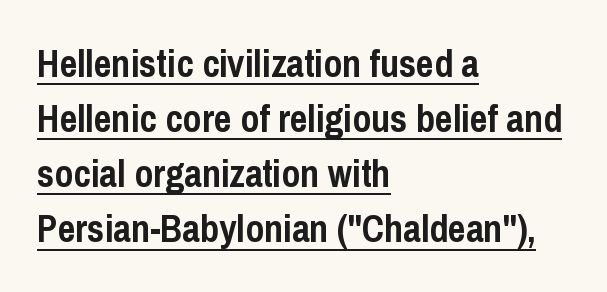
Q: Is the text bold? A: Yes.
Q: Is the text italic (slanted)? A: No, it is upright.
Q: Is the typeface a serif or a sans-serif typeface? A: Sans-serif.
Q: Is the text underlined? A: Yes.
Q: How is the paragraph aligned? A: Left-aligned.
Q: Is the spacing between letters normal or unusually wide? A: Normal.
Q: Is the spacing between lines tight, normal or loose? A: Normal.
Q: Width (condensed, normal, or wide)? A: Condensed.
Q: Stroke contrast? A: Low.
Q: x-height? A: Medium.
Q: Monospaced? A: No.
